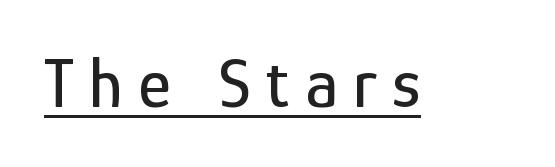
The image shows 70 px condensed sans-serif type, upright; set unusually wide letter spacing (+0.22 em), underlined; low stroke contrast and a medium x-height.
